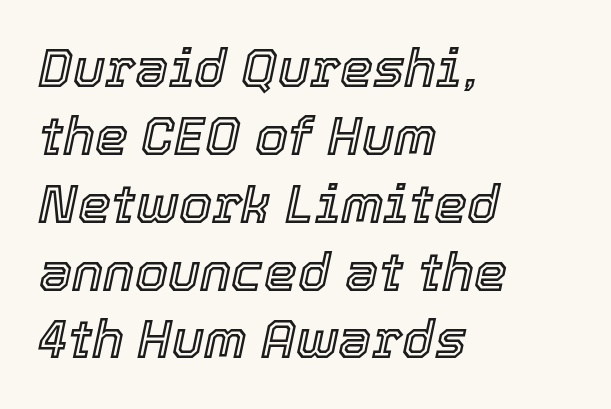
{"italic": "yes", "lean": "right", "slant_degrees": 12, "width": "normal", "x_height": "medium", "monospaced": "no", "underline": "no", "align": "left", "line_spacing": "normal", "line_spacing_ratio": 1.28, "letter_spacing": "normal", "letter_spacing_em": 0.0, "glyph_px": 53}
